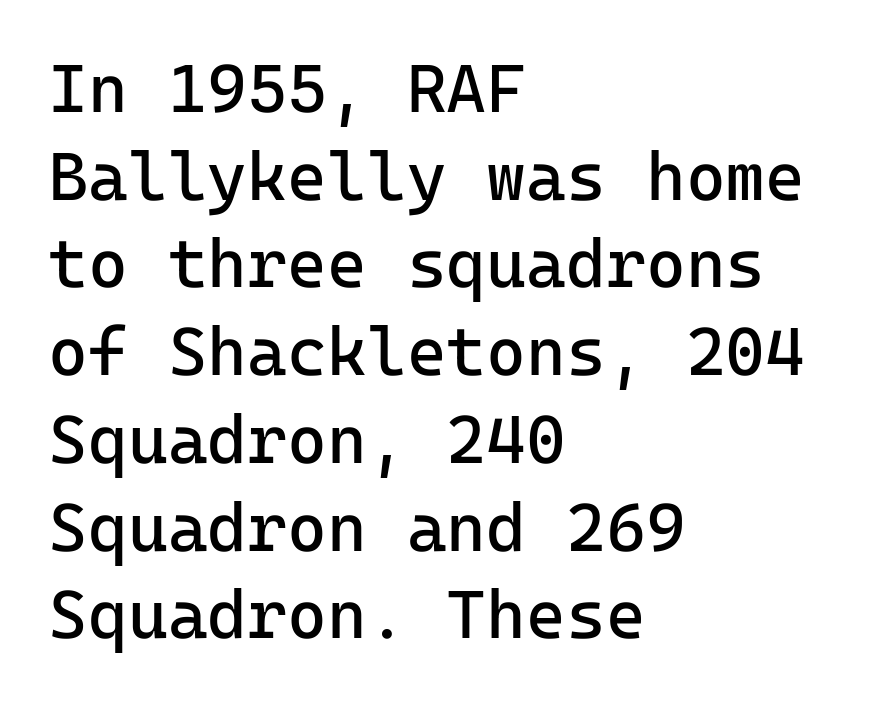
The image shows 68 px regular-weight sans-serif type, upright, monospaced; set left-aligned, normal line spacing (1.29x), normal letter spacing, not underlined; low stroke contrast and a medium x-height.
